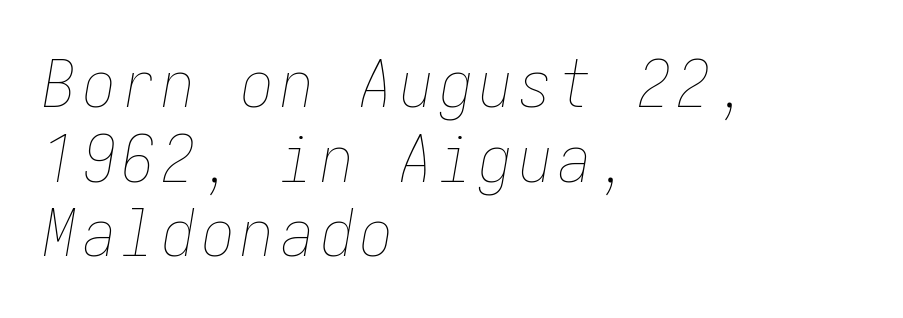
Q: Is the text bold? A: No.
Q: Is the text italic (slanted)? A: Yes, it leans right by about 10 degrees.
Q: Is the text underlined? A: No.
Q: How is the paragraph aligned? A: Left-aligned.
Q: Is the spacing between lines tight, normal or loose? A: Tight.
Q: Width (condensed, normal, or wide)? A: Condensed.
Q: Stroke contrast? A: Low.
Q: x-height? A: Medium.
